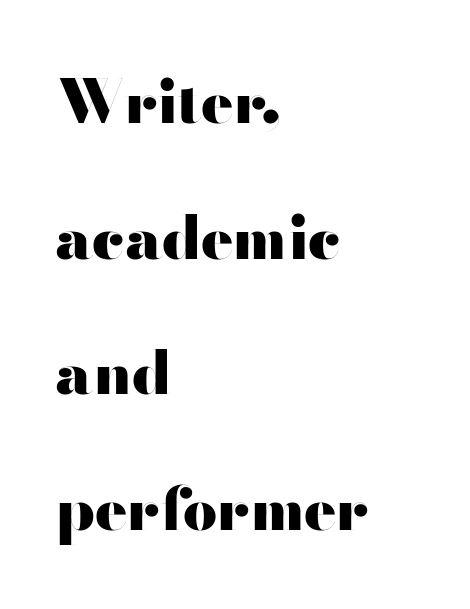
{"serif": "no", "italic": "no", "bold": "yes", "weight": "heavy", "width": "wide", "stroke_contrast": "high", "x_height": "small", "monospaced": "no", "underline": "no", "align": "left", "line_spacing": "loose", "line_spacing_ratio": 2.26, "letter_spacing": "normal", "letter_spacing_em": 0.0, "glyph_px": 60}
